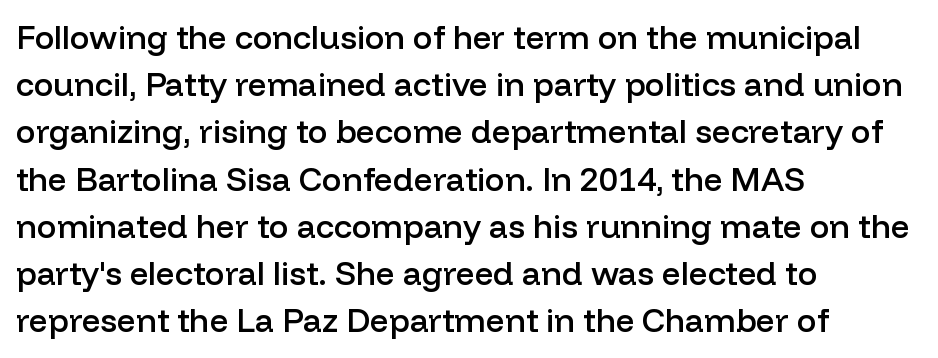
Letter spacing: default. This block has exactly the height ordinary leading produces. Quick note: underline off. Teacher's note: observe the even left margin — that is flush-left alignment.
